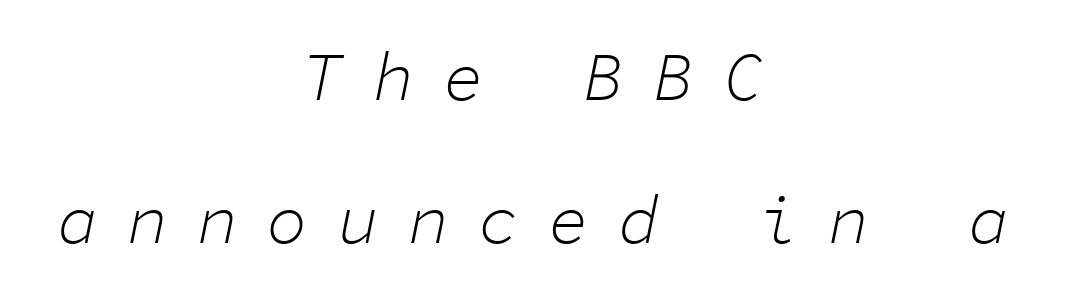
The face used here is monospaced, like something from a code editor. Is the stroke heavy? The answer is a plain regular-or-lighter. This rendering uses center alignment, leaving both contours irregular but symmetric. Plain, unruled lines of type. These lines were composed using italics.
